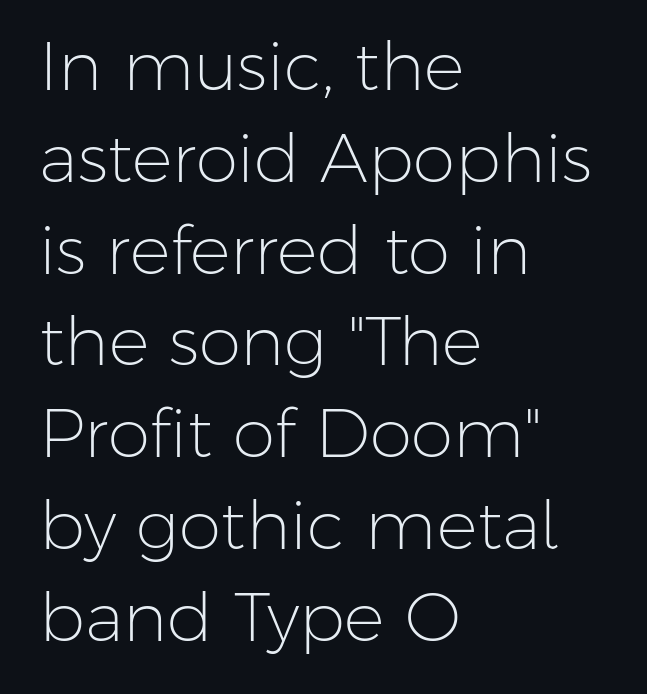
Observe the absence of serifs on each vertical stroke in this sample. Each letter keeps its own natural width here, so spacing adapts to shape. What's the leading like? Ordinary, nothing unusual. This sample uses an upright cut, with every glyph sitting square on the baseline. Where is the straight margin? On the left. The typeface has the unassuming heft of standard copy or less.
